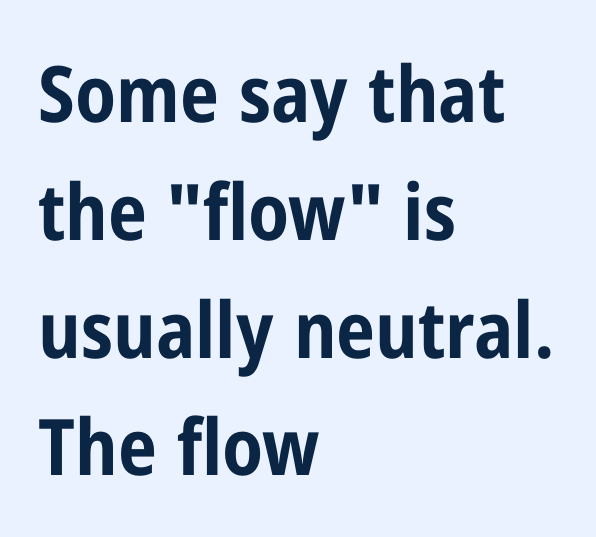
The image shows 78 px bold, condensed sans-serif type, upright; set left-aligned, normal line spacing (1.51x), normal letter spacing, not underlined; low stroke contrast and a medium x-height.
